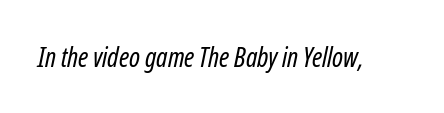
Anything drawn beneath the words? Only blank space. The text carries the slant typical of an italic or oblique font. On a weight scale, this lands at 450 or below. Observe the ordinary spacing: letters are neighbours, not strangers.
